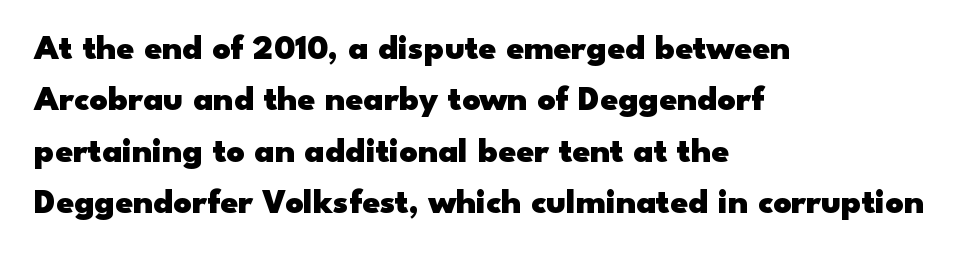
{"serif": "no", "italic": "no", "bold": "yes", "weight": "heavy", "width": "wide", "stroke_contrast": "low", "x_height": "small", "monospaced": "no", "underline": "no", "align": "left", "line_spacing": "normal", "line_spacing_ratio": 1.47, "letter_spacing": "normal", "letter_spacing_em": 0.0, "glyph_px": 35}
